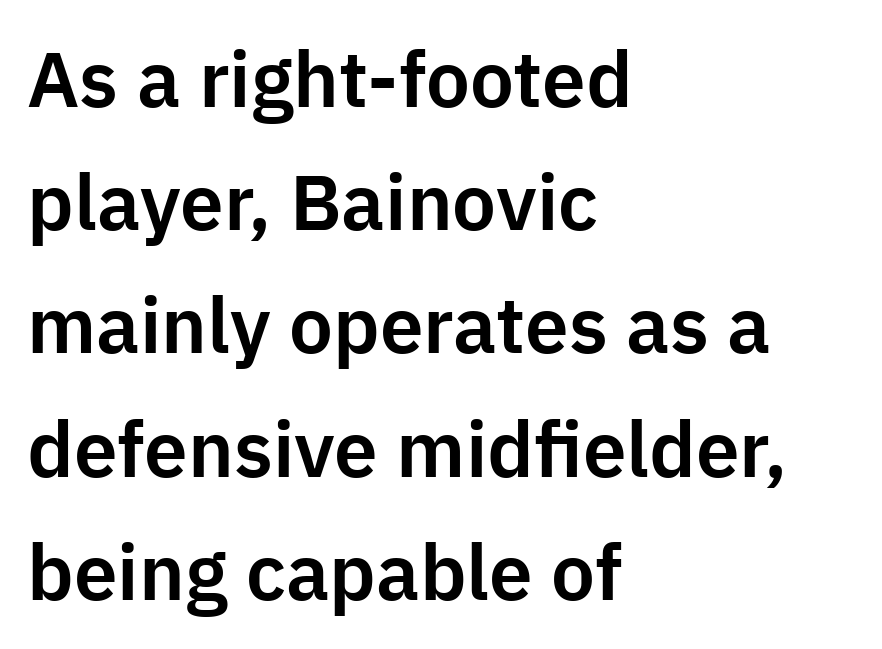
The image shows 78 px sans-serif type, upright; set left-aligned, normal line spacing (1.58x), normal letter spacing, not underlined; low stroke contrast and a medium x-height.
